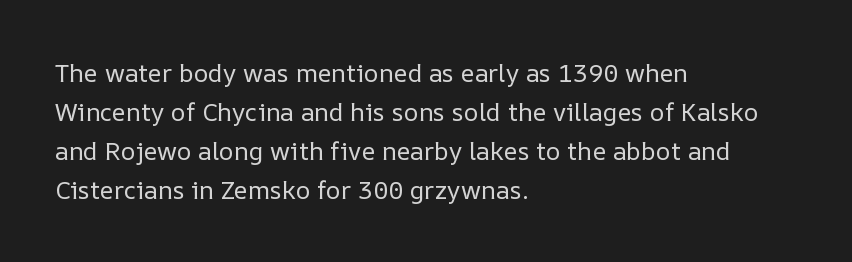
The space between consecutive lines is moderate. In terms of letterspacing, this is plain default setting. This rendering features lettering with no underline. Is the stroke heavy? The answer is a plain regular-or-lighter.
